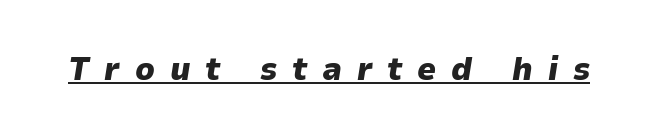
{"italic": "yes", "lean": "right", "slant_degrees": 9, "bold": "yes", "weight": "heavy", "width": "normal", "stroke_contrast": "low", "x_height": "medium", "monospaced": "no", "underline": "yes", "letter_spacing": "wide", "letter_spacing_em": 0.45, "glyph_px": 33}
